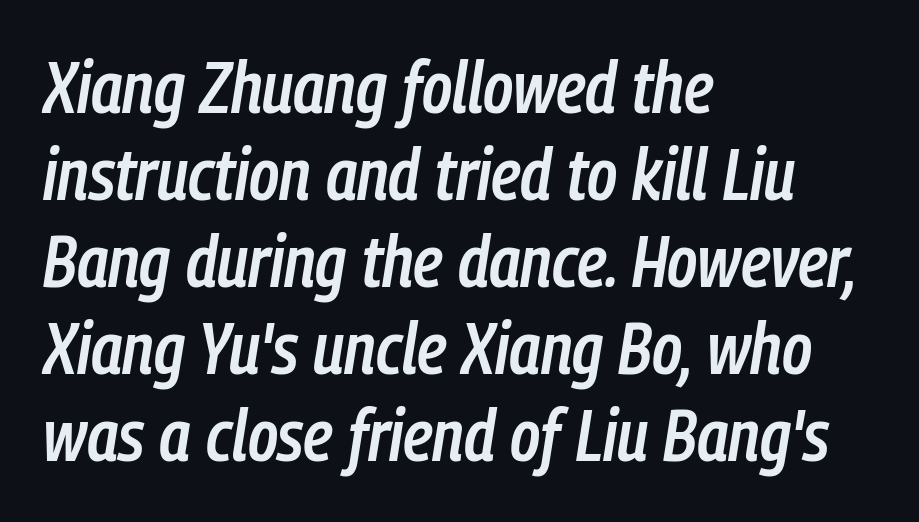
{"italic": "yes", "lean": "right", "slant_degrees": 9, "bold": "semi", "weight": "semibold", "width": "condensed", "stroke_contrast": "low", "x_height": "medium", "monospaced": "no", "underline": "no", "align": "left", "line_spacing_ratio": 1.21, "letter_spacing": "normal", "letter_spacing_em": 0.0, "glyph_px": 72}
